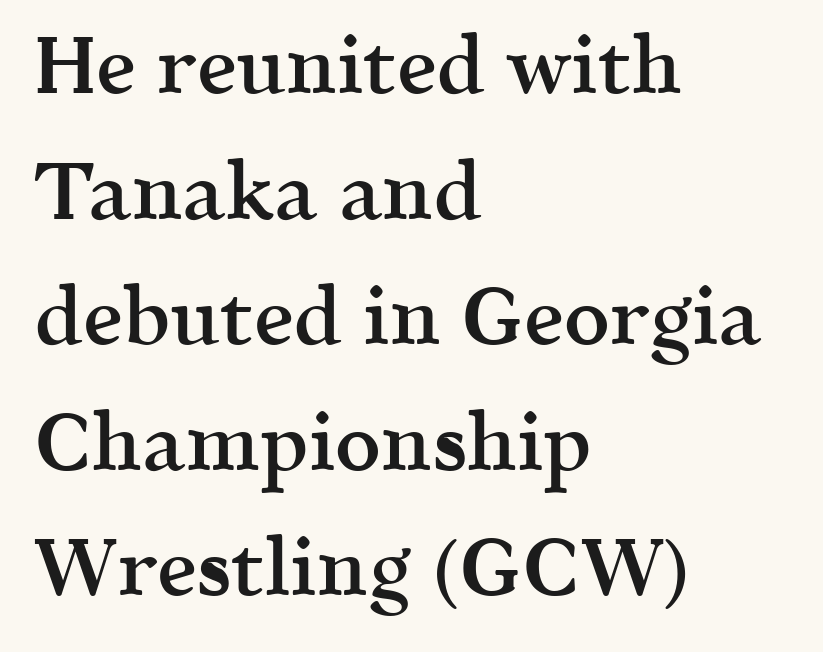
The image shows 80 px semibold serif type, upright; set left-aligned, normal line spacing (1.57x), normal letter spacing, not underlined; a medium x-height.
